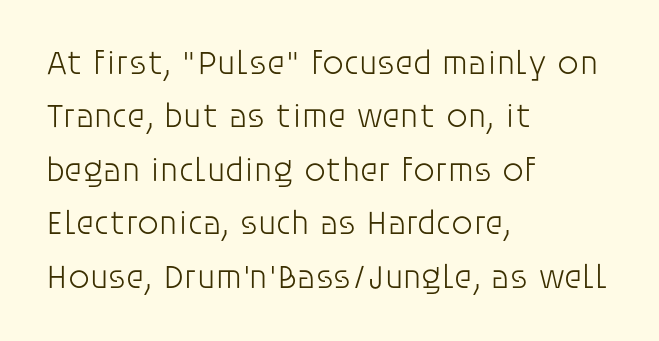
Q: Is the text bold? A: No.
Q: Is the text italic (slanted)? A: No, it is upright.
Q: Is the typeface a serif or a sans-serif typeface? A: Sans-serif.
Q: Is the text underlined? A: No.
Q: How is the paragraph aligned? A: Left-aligned.
Q: Is the spacing between letters normal or unusually wide? A: Normal.
Q: Is the spacing between lines tight, normal or loose? A: Normal.
Q: Width (condensed, normal, or wide)? A: Normal.
Q: Stroke contrast? A: Low.
Q: x-height? A: Large.
Q: Monospaced? A: No.
